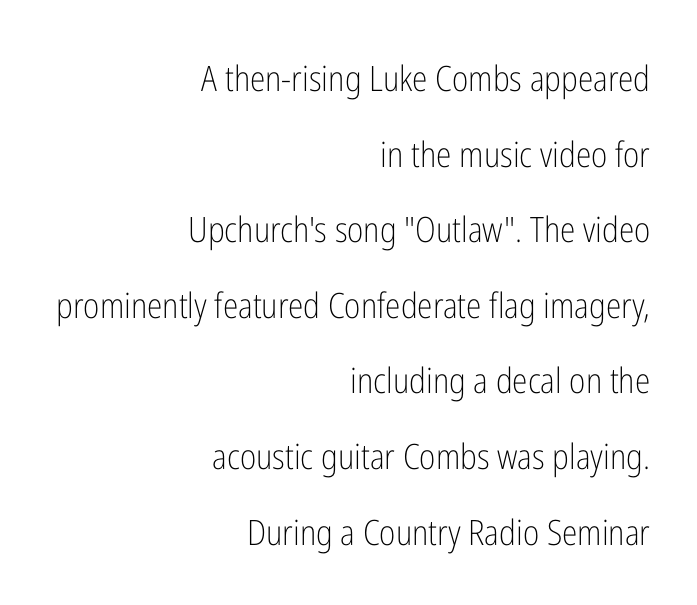
The image shows 35 px light, condensed sans-serif type, upright; set right-aligned, loose line spacing (2.16x), normal letter spacing, not underlined; low stroke contrast and a medium x-height.
